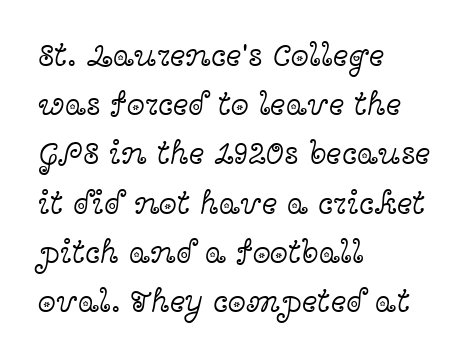
Type style note: has serifs. Compared with a centered layout, this one pins lines to the left instead. Spacing verdict: proportional, widths tailored to each character. Plain, unruled lines of type. Ordinary non-slanted type is in use. Caption: standard tracking, unaltered.
